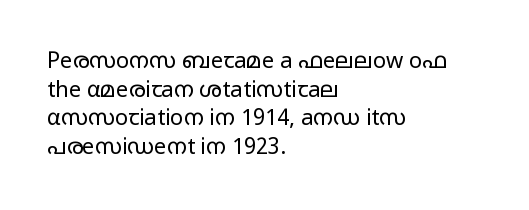
Q: Is the text bold? A: No.
Q: Is the text italic (slanted)? A: No, it is upright.
Q: Is the text underlined? A: No.
Q: How is the paragraph aligned? A: Left-aligned.
Q: Is the spacing between letters normal or unusually wide? A: Normal.
Q: Is the spacing between lines tight, normal or loose? A: Normal.
